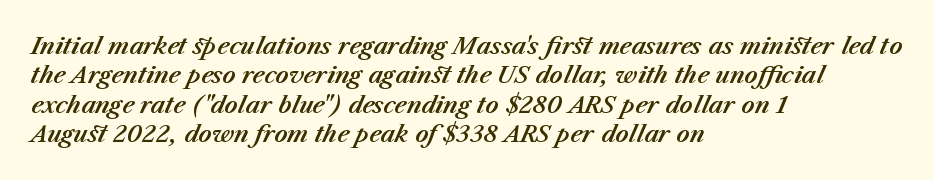
Line beginnings align vertically; line endings do not. The lettering tilts uniformly, giving the passage an italic look. Vertical spacing — default. Glyph-to-glyph distance matches everyday printed text. Plain, unruled lines of type.
